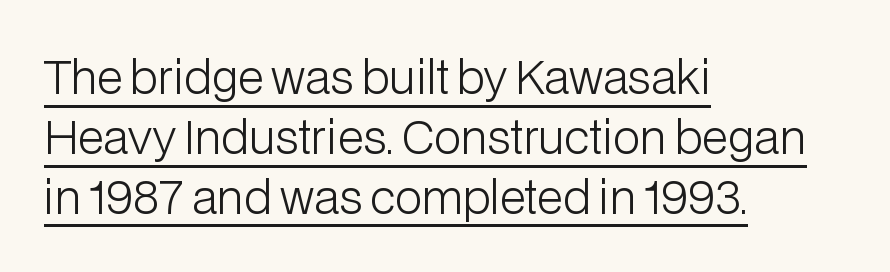
Q: Is the text bold? A: No.
Q: Is the text italic (slanted)? A: No, it is upright.
Q: Is the typeface a serif or a sans-serif typeface? A: Sans-serif.
Q: Is the text underlined? A: Yes.
Q: How is the paragraph aligned? A: Left-aligned.
Q: Is the spacing between letters normal or unusually wide? A: Normal.
Q: Is the spacing between lines tight, normal or loose? A: Normal.
Q: Width (condensed, normal, or wide)? A: Normal.
Q: Stroke contrast? A: Low.
Q: x-height? A: Medium.
Q: Monospaced? A: No.
